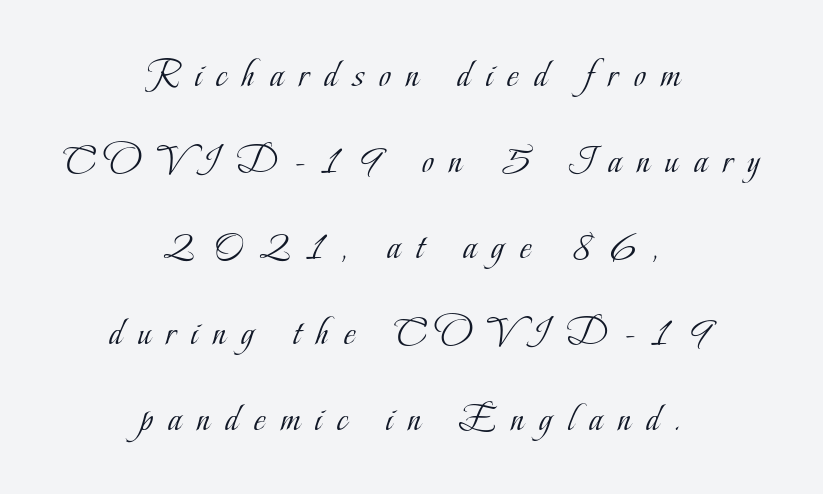
The image shows 40 px light, condensed serif type; set centered, loose line spacing (2.15x), unusually wide letter spacing (+0.39 em), not underlined; low stroke contrast and a small x-height.
